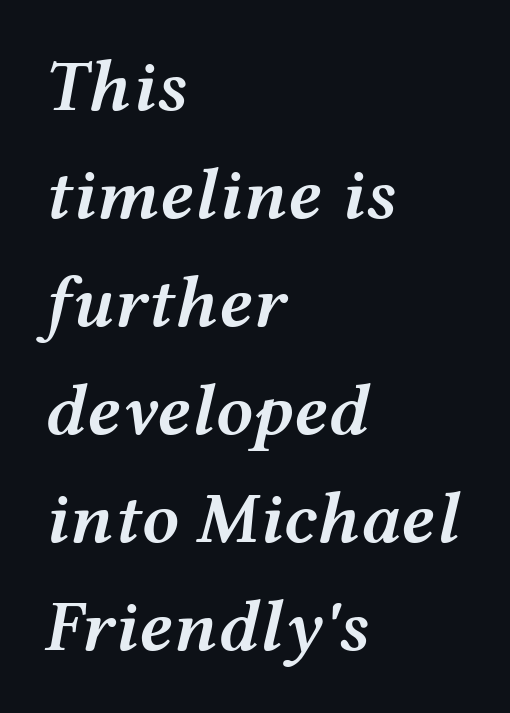
{"italic": "yes", "lean": "right", "slant_degrees": 12, "bold": "semi", "weight": "semibold", "width": "wide", "stroke_contrast": "medium", "x_height": "medium", "monospaced": "no", "underline": "no", "align": "left", "line_spacing": "normal", "line_spacing_ratio": 1.46, "letter_spacing": "normal", "letter_spacing_em": 0.0, "glyph_px": 74}
